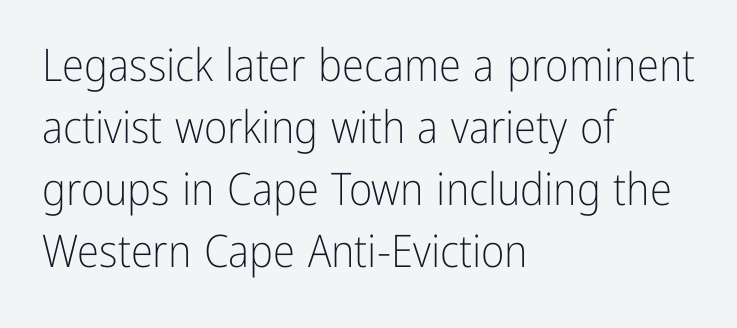
Q: Is the text bold? A: No.
Q: Is the text italic (slanted)? A: No, it is upright.
Q: Is the typeface a serif or a sans-serif typeface? A: Sans-serif.
Q: Is the text underlined? A: No.
Q: How is the paragraph aligned? A: Left-aligned.
Q: Is the spacing between letters normal or unusually wide? A: Normal.
Q: Is the spacing between lines tight, normal or loose? A: Normal.
Q: Width (condensed, normal, or wide)? A: Condensed.
Q: Stroke contrast? A: Low.
Q: x-height? A: Medium.
Q: Monospaced? A: No.
